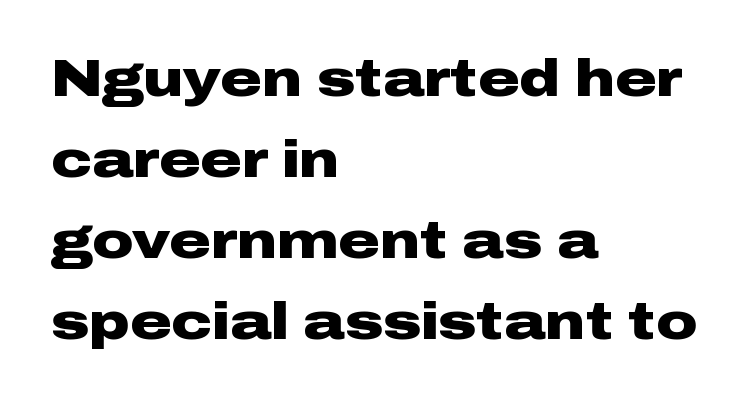
{"serif": "no", "italic": "no", "bold": "yes", "weight": "heavy", "width": "wide", "stroke_contrast": "low", "x_height": "medium", "monospaced": "no", "underline": "no", "align": "left", "line_spacing": "normal", "line_spacing_ratio": 1.59, "letter_spacing": "normal", "letter_spacing_em": 0.0, "glyph_px": 51}
